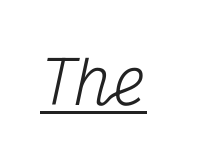
The image shows 59 px regular-weight, condensed serif type, italic (leaning right), monospaced; set normal letter spacing, underlined; medium stroke contrast and a medium x-height.
